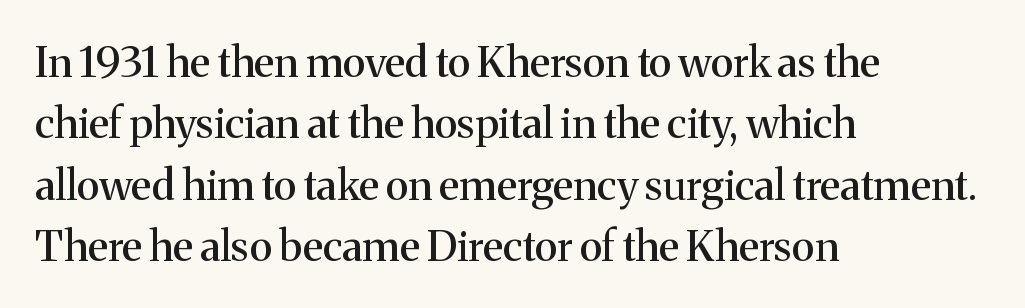
{"serif": "yes", "italic": "no", "width": "normal", "stroke_contrast": "medium", "x_height": "medium", "monospaced": "no", "underline": "no", "align": "left", "line_spacing": "normal", "line_spacing_ratio": 1.46, "letter_spacing": "normal", "letter_spacing_em": 0.0, "glyph_px": 42}
